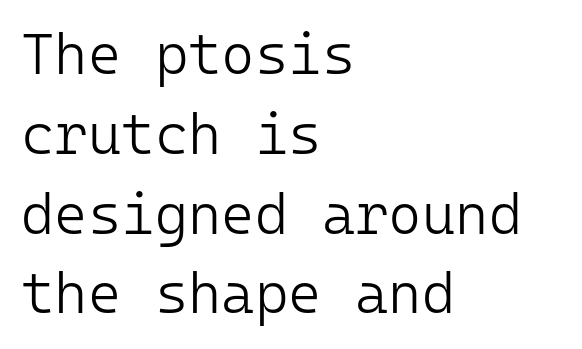
The image shows 57 px light sans-serif type, upright, monospaced; set left-aligned, normal line spacing (1.4x), normal letter spacing, not underlined; low stroke contrast and a medium x-height.
